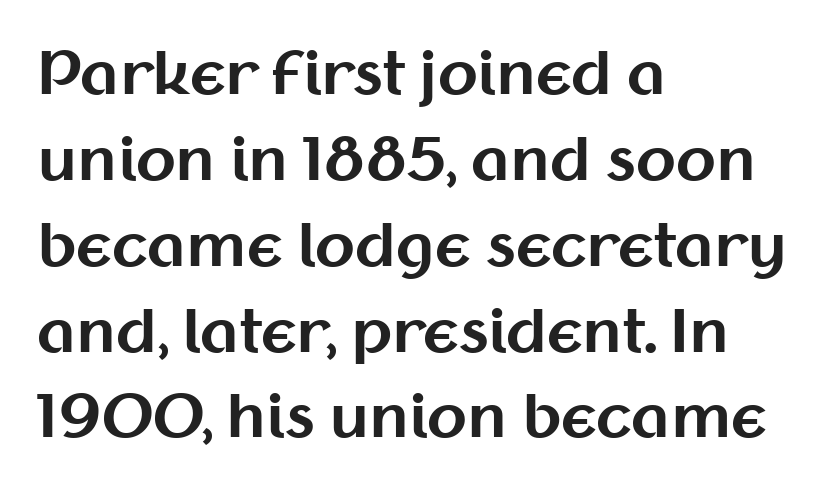
The image shows 58 px bold sans-serif type, upright; set left-aligned, normal line spacing (1.48x), normal letter spacing, not underlined; medium stroke contrast and a medium x-height.
